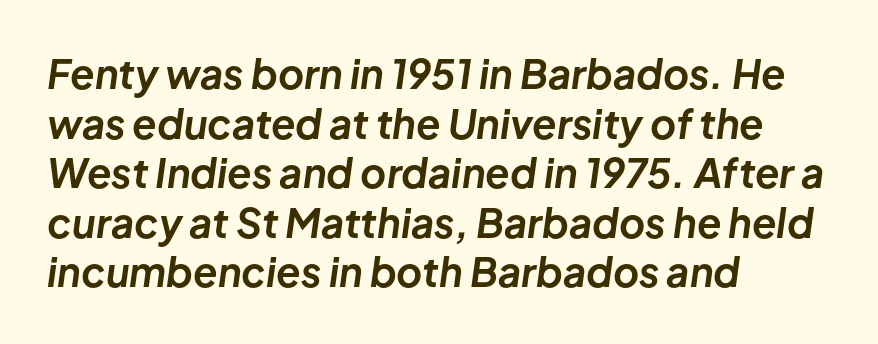
{"italic": "yes", "lean": "right", "slant_degrees": 8, "bold": "yes", "weight": "bold", "width": "normal", "stroke_contrast": "low", "x_height": "medium", "monospaced": "no", "underline": "no", "align": "left", "line_spacing_ratio": 1.24, "letter_spacing": "normal", "letter_spacing_em": 0.0, "glyph_px": 40}
